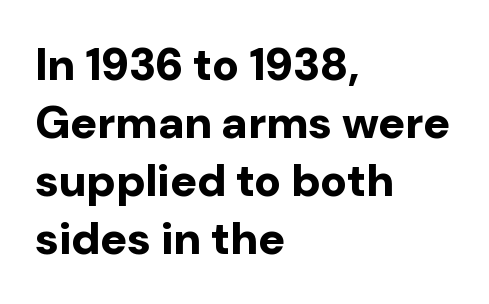
A roman cut, with each character standing at attention. These lines are composed in type without serifs. How are the letters spaced? Ordinarily, with no added tracking. A bare baseline throughout the passage. One-word summary of the alignment: left.
